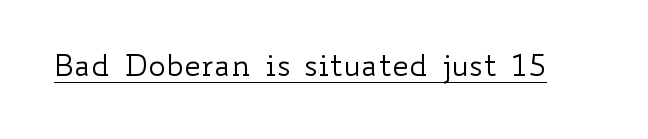
Q: Is the text bold? A: No.
Q: Is the text italic (slanted)? A: No, it is upright.
Q: Is the text underlined? A: Yes.
Q: Is the spacing between letters normal or unusually wide? A: Normal.
Q: Width (condensed, normal, or wide)? A: Wide.
Q: Stroke contrast? A: Low.
Q: x-height? A: Small.
Q: Monospaced? A: No.
